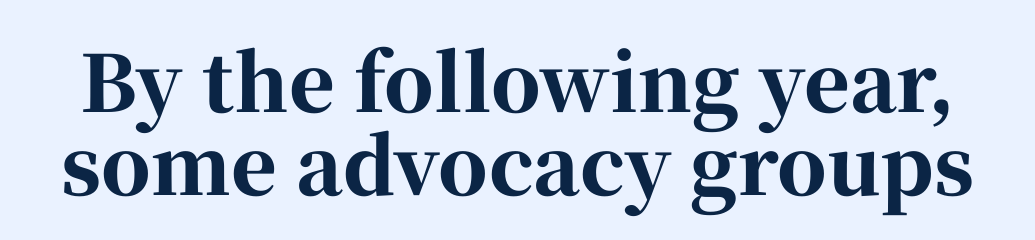
{"serif": "yes", "italic": "no", "bold": "yes", "weight": "bold", "width": "normal", "stroke_contrast": "high", "x_height": "medium", "monospaced": "no", "underline": "no", "line_spacing": "tight", "line_spacing_ratio": 1.06, "letter_spacing": "normal", "letter_spacing_em": 0.0, "glyph_px": 78}
